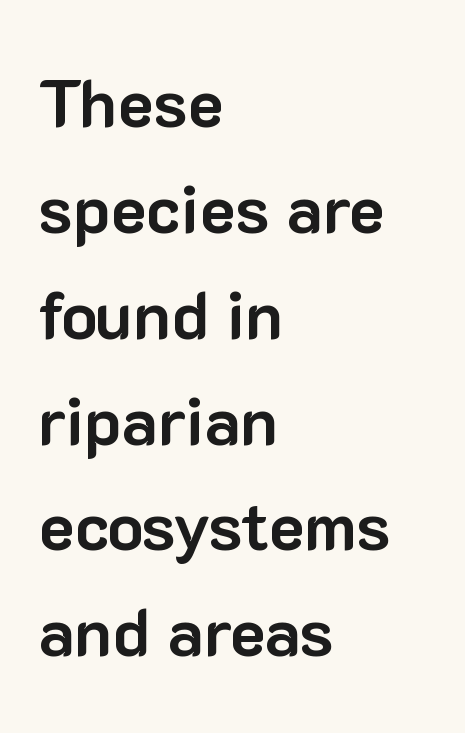
{"serif": "no", "italic": "no", "bold": "yes", "weight": "bold", "width": "normal", "stroke_contrast": "low", "x_height": "medium", "monospaced": "no", "underline": "no", "align": "left", "line_spacing": "normal", "line_spacing_ratio": 1.58, "letter_spacing": "normal", "letter_spacing_em": 0.0, "glyph_px": 67}
